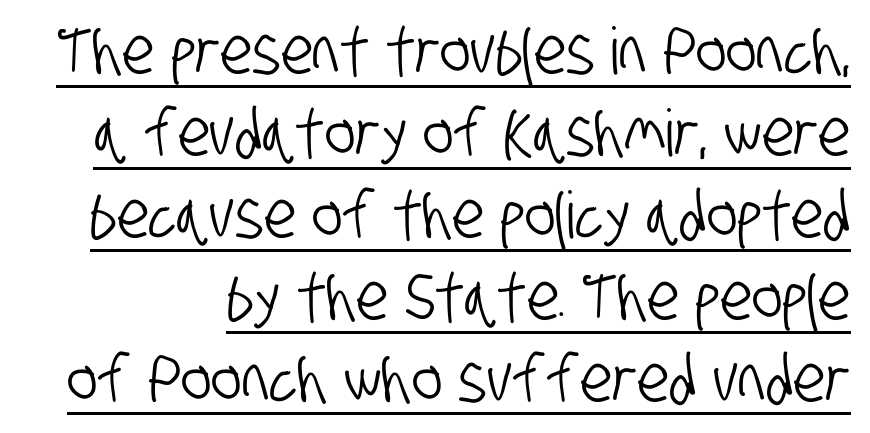
{"serif": "no", "width": "condensed", "stroke_contrast": "low", "x_height": "large", "monospaced": "no", "underline": "yes", "line_spacing": "normal", "line_spacing_ratio": 1.26, "letter_spacing": "normal", "letter_spacing_em": 0.0, "glyph_px": 65}
